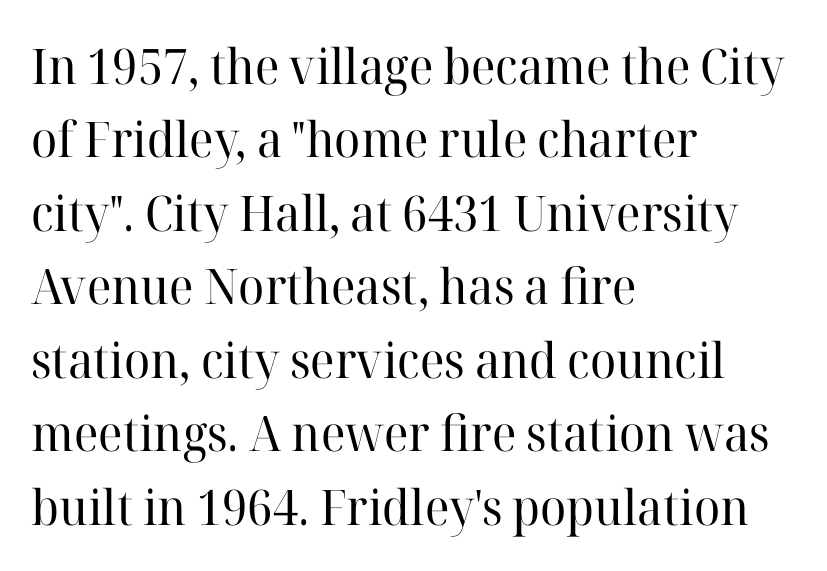
The image shows 49 px regular-weight serif type, upright; set left-aligned, normal line spacing (1.5x), normal letter spacing, not underlined; high stroke contrast and a medium x-height.
